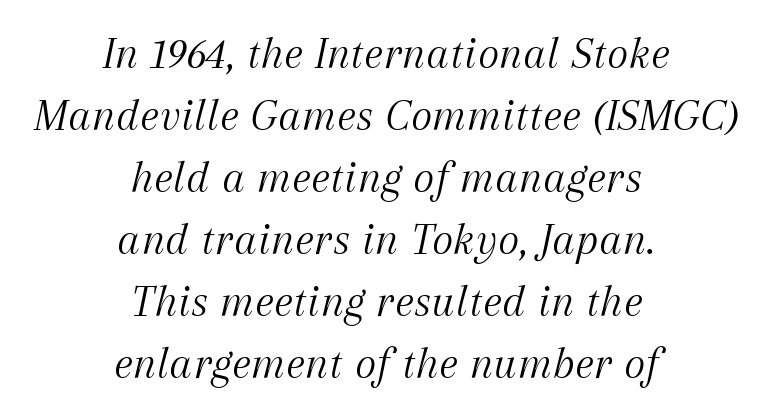
Q: Is the text bold? A: No.
Q: Is the text italic (slanted)? A: Yes, it leans right by about 12 degrees.
Q: Is the typeface a serif or a sans-serif typeface? A: Serif.
Q: Is the text underlined? A: No.
Q: How is the paragraph aligned? A: Centered.
Q: Is the spacing between letters normal or unusually wide? A: Normal.
Q: Is the spacing between lines tight, normal or loose? A: Normal.
Q: Width (condensed, normal, or wide)? A: Normal.
Q: Stroke contrast? A: Medium.
Q: x-height? A: Medium.
Q: Monospaced? A: No.
